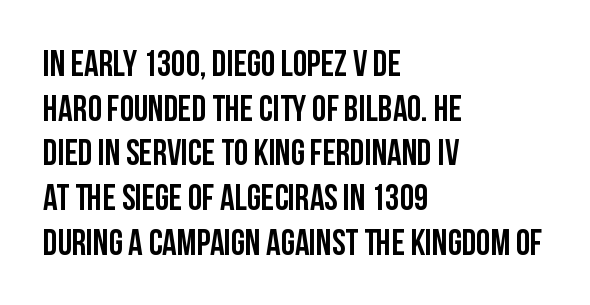
Q: Is the text italic (slanted)? A: No, it is upright.
Q: Is the typeface a serif or a sans-serif typeface? A: Sans-serif.
Q: Is the text underlined? A: No.
Q: How is the paragraph aligned? A: Left-aligned.
Q: Is the spacing between letters normal or unusually wide? A: Normal.
Q: Width (condensed, normal, or wide)? A: Condensed.
Q: Stroke contrast? A: Low.
Q: x-height? A: Large.
Q: Monospaced? A: No.
